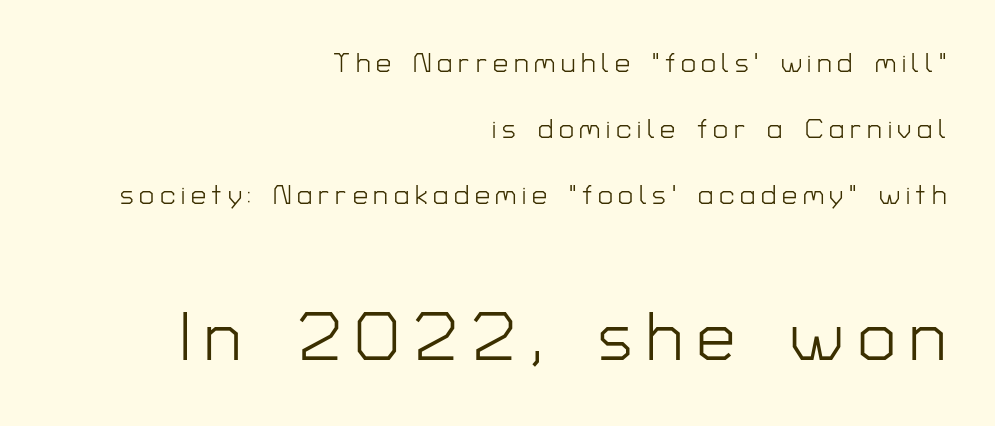
Q: Is the text bold? A: No.
Q: Is the text italic (slanted)? A: No, it is upright.
Q: Is the typeface a serif or a sans-serif typeface? A: Sans-serif.
Q: Is the text underlined? A: No.
Q: How is the paragraph aligned? A: Right-aligned.
Q: Is the spacing between letters normal or unusually wide? A: Unusually wide.
Q: Is the spacing between lines tight, normal or loose? A: Loose.
Q: Which block of text is set in a larger size, the first (top) or the second (bottom)? A: The second (bottom) one.
Q: Width (condensed, normal, or wide)? A: Normal.
Q: Stroke contrast? A: Low.
Q: x-height? A: Medium.
Q: Monospaced? A: No.
